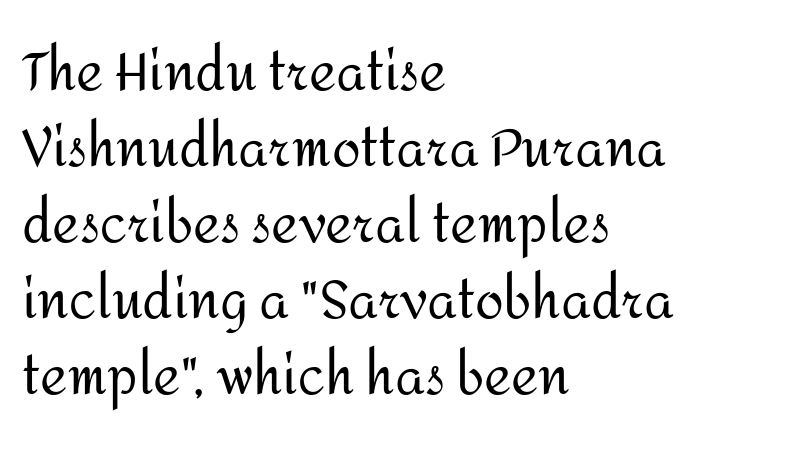
The horizontal fit of the characters is conventional and even. What's the leading like? Ordinary, nothing unusual. Ordinary non-slanted type is in use. Varying glyph widths throughout — classic text-font behaviour. Stems and bowls with no extra thickness — not bold. Underlining? Definitely not there.
